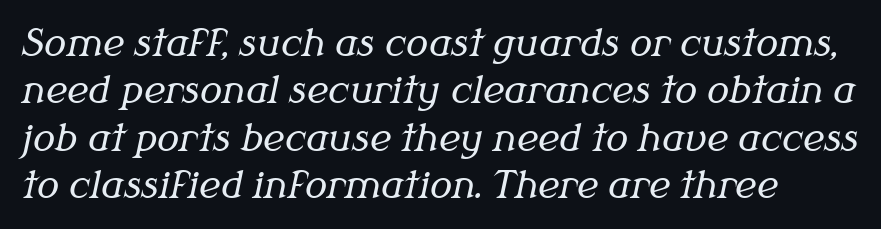
{"serif": "yes", "italic": "yes", "lean": "right", "slant_degrees": 12, "bold": "no", "weight": "regular", "width": "normal", "stroke_contrast": "medium", "x_height": "medium", "monospaced": "no", "underline": "no", "align": "left", "line_spacing": "normal", "line_spacing_ratio": 1.28, "letter_spacing": "normal", "letter_spacing_em": 0.0, "glyph_px": 37}
